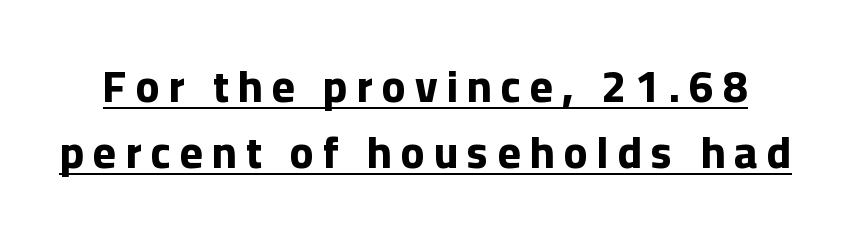
Q: Is the text bold? A: Yes.
Q: Is the text italic (slanted)? A: No, it is upright.
Q: Is the typeface a serif or a sans-serif typeface? A: Sans-serif.
Q: Is the text underlined? A: Yes.
Q: Is the spacing between letters normal or unusually wide? A: Unusually wide.
Q: Is the spacing between lines tight, normal or loose? A: Normal.
Q: Width (condensed, normal, or wide)? A: Normal.
Q: Stroke contrast? A: Low.
Q: x-height? A: Medium.
Q: Monospaced? A: No.
